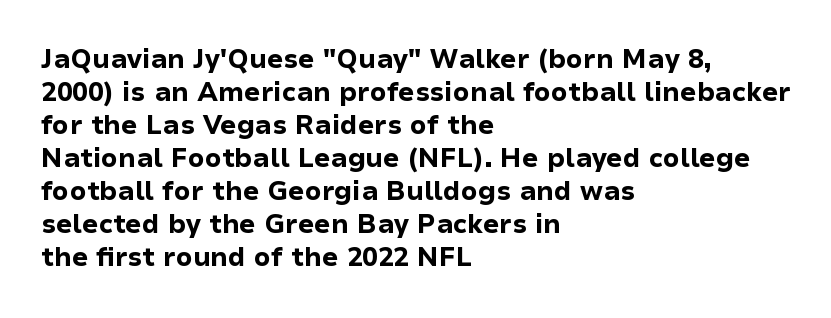
{"italic": "no", "bold": "yes", "underline": "no", "align": "left", "line_spacing": "normal", "line_spacing_ratio": 1.27, "letter_spacing": "normal", "letter_spacing_em": 0.0, "glyph_px": 26}
